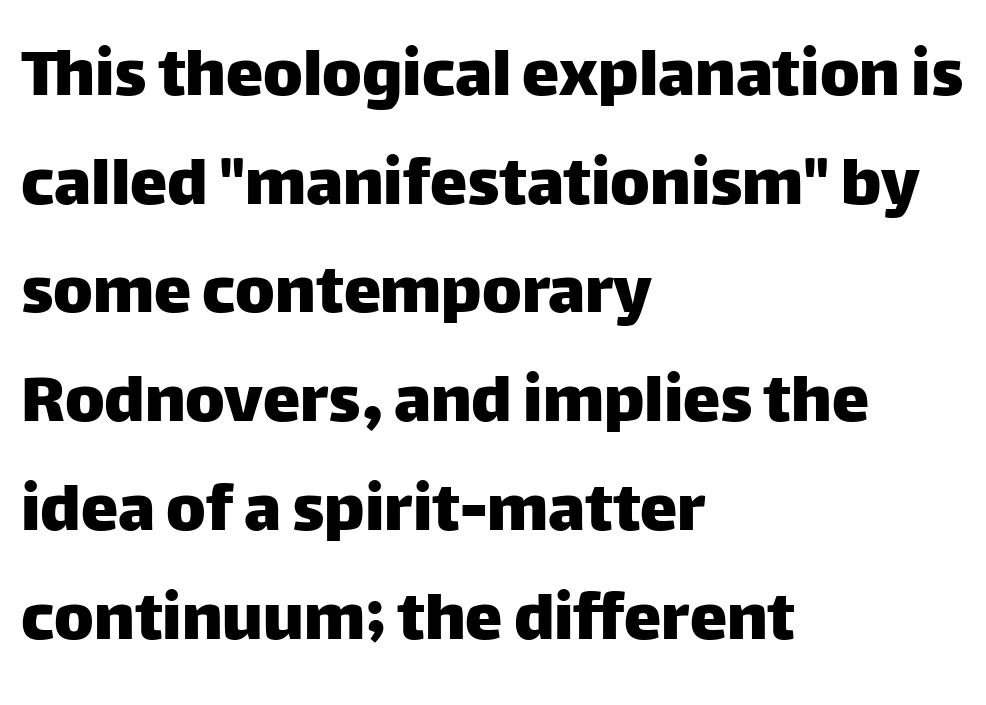
Q: Is the text italic (slanted)? A: No, it is upright.
Q: Is the typeface a serif or a sans-serif typeface? A: Sans-serif.
Q: Is the text underlined? A: No.
Q: How is the paragraph aligned? A: Left-aligned.
Q: Is the spacing between letters normal or unusually wide? A: Normal.
Q: Is the spacing between lines tight, normal or loose? A: Normal.
Q: Width (condensed, normal, or wide)? A: Normal.
Q: Stroke contrast? A: Low.
Q: x-height? A: Large.
Q: Monospaced? A: No.
